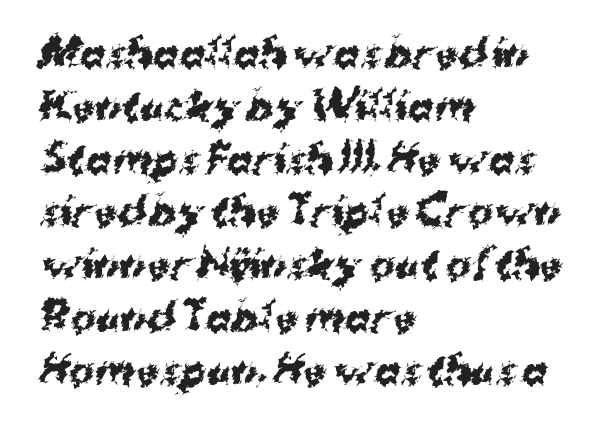
{"serif": "no", "bold": "yes", "weight": "bold", "width": "normal", "stroke_contrast": "medium", "x_height": "medium", "monospaced": "no", "underline": "no", "align": "left", "line_spacing": "normal", "line_spacing_ratio": 1.39, "letter_spacing": "normal", "letter_spacing_em": 0.0, "glyph_px": 38}
